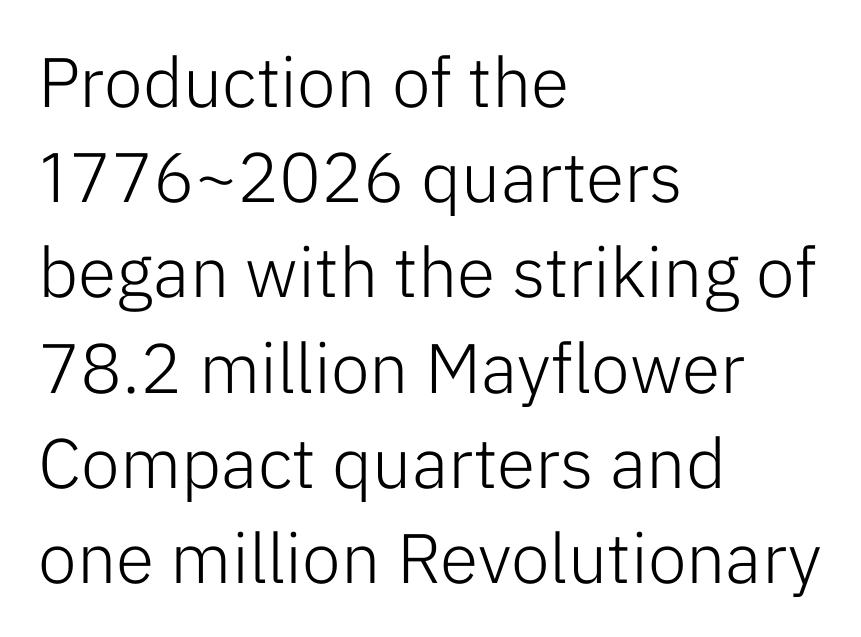
The lettering stays uniformly vertical, giving the passage a roman look. Caption: face not bold, strokes unweighted. Check where the strokes stop: nothing finishes them off — pure sans. This sample is left-justified, so line endings fall wherever the words run out. Think of a printed novel: that variable character pitch is what you see here.
